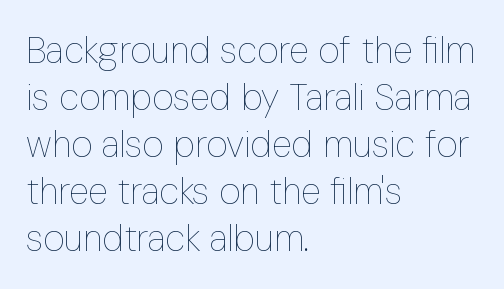
{"italic": "no", "bold": "no", "weight": "thin", "width": "condensed", "stroke_contrast": "low", "x_height": "medium", "monospaced": "no", "underline": "no", "align": "left", "line_spacing": "normal", "line_spacing_ratio": 1.27, "letter_spacing": "normal", "letter_spacing_em": 0.0, "glyph_px": 37}
